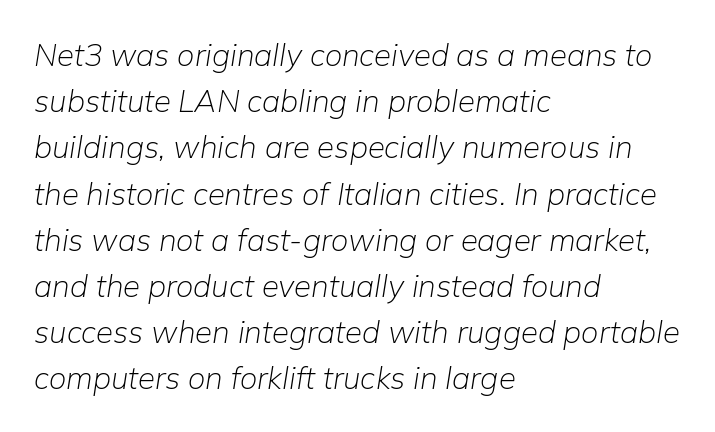
In terms of posture, this sample is oblique. The passage shown is not bold in any degree. Standard letterfit; no display-style spreading of the glyphs. Underline: absent. The passage shown is typed in a proportional face where columns would drift.
